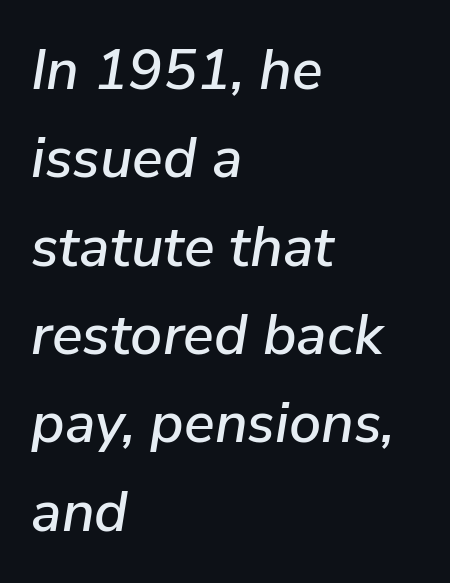
Q: Is the text italic (slanted)? A: Yes, it leans right by about 9 degrees.
Q: Is the text underlined? A: No.
Q: How is the paragraph aligned? A: Left-aligned.
Q: Is the spacing between letters normal or unusually wide? A: Normal.
Q: Is the spacing between lines tight, normal or loose? A: Normal.
Q: Width (condensed, normal, or wide)? A: Normal.
Q: Stroke contrast? A: Low.
Q: x-height? A: Medium.
Q: Monospaced? A: No.
